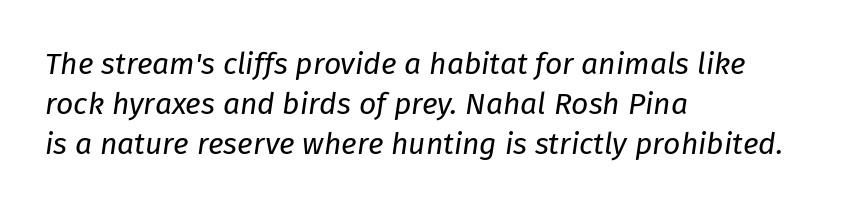
In CSS terms this would be text-align: left. Weight: regular or lighter. Line spacing here is normal. Underline: absent. Characters follow at the spacing the type designer built in. Looking at the ascenders, they clearly lean.
